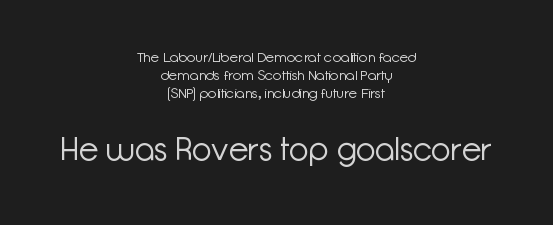
The image shows 32 px light sans-serif type, upright; set centered, normal line spacing (1.28x), normal letter spacing, not underlined; the second (bottom) block is 2.29x larger; low stroke contrast and a medium x-height.
